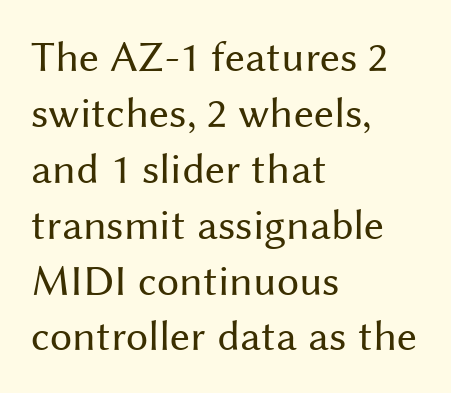
This sample has the flowing, uneven cadence of proportional lettering. Beneath every word, the page is bare. Designer's note — italics off, roman on. Serifs: no, the terminals of the letterforms are clean.
